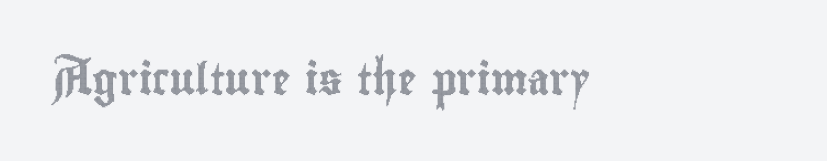
The image shows 31 px condensed type, upright; set left-aligned, normal letter spacing, not underlined; a small x-height.
